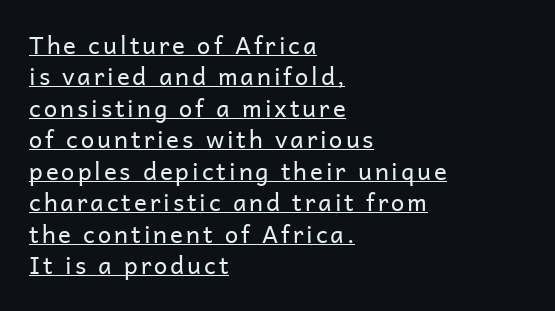
{"italic": "no", "bold": "no", "underline": "yes", "align": "left", "line_spacing": "normal", "line_spacing_ratio": 1.31, "glyph_px": 24}
